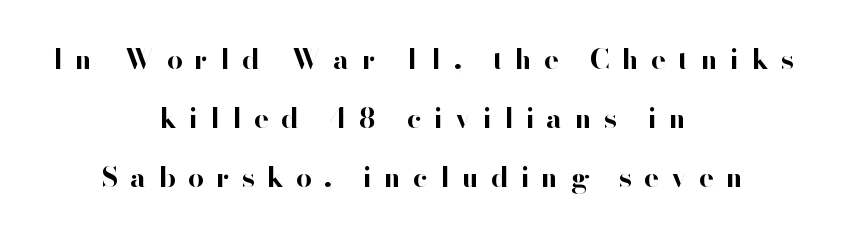
Q: Is the text bold? A: Yes.
Q: Is the text italic (slanted)? A: No, it is upright.
Q: Is the typeface a serif or a sans-serif typeface? A: Sans-serif.
Q: Is the text underlined? A: No.
Q: How is the paragraph aligned? A: Centered.
Q: Is the spacing between letters normal or unusually wide? A: Unusually wide.
Q: Is the spacing between lines tight, normal or loose? A: Loose.
Q: Width (condensed, normal, or wide)? A: Normal.
Q: Stroke contrast? A: High.
Q: x-height? A: Small.
Q: Monospaced? A: No.
